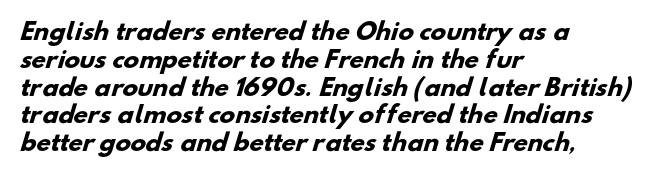
{"bold": "yes", "underline": "no", "align": "left", "line_spacing_ratio": 1.21, "letter_spacing": "normal", "letter_spacing_em": 0.0, "glyph_px": 23}
